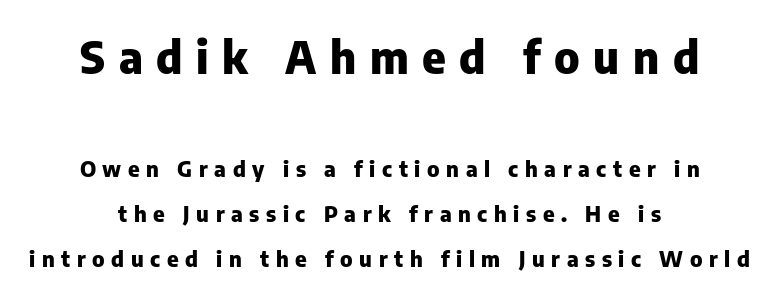
The more generous point size was reserved for the upper chunk. Upright lettering throughout. Stroke thickness is high; the sample reads as a true bold. Here the designer chose a conventional face with non-uniform glyph widths. Successive baselines arrive slowly, with a big drop between each.
